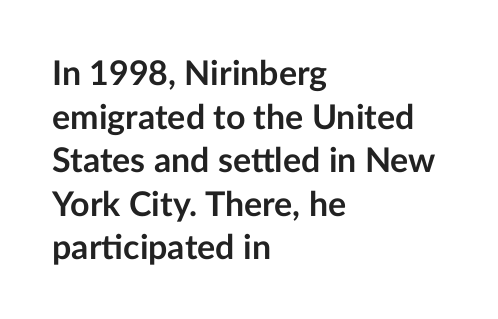
Q: Is the text bold? A: Yes.
Q: Is the text italic (slanted)? A: No, it is upright.
Q: Is the typeface a serif or a sans-serif typeface? A: Sans-serif.
Q: Is the text underlined? A: No.
Q: How is the paragraph aligned? A: Left-aligned.
Q: Is the spacing between letters normal or unusually wide? A: Normal.
Q: Is the spacing between lines tight, normal or loose? A: Normal.
Q: Width (condensed, normal, or wide)? A: Normal.
Q: Stroke contrast? A: Low.
Q: x-height? A: Medium.
Q: Monospaced? A: No.
